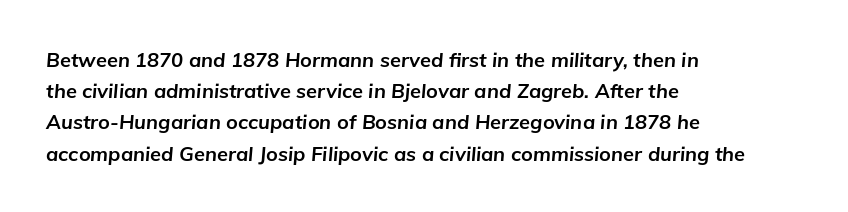
Q: Is the text bold? A: Yes.
Q: Is the text italic (slanted)? A: Yes, it leans right by about 5 degrees.
Q: Is the text underlined? A: No.
Q: How is the paragraph aligned? A: Left-aligned.
Q: Is the spacing between letters normal or unusually wide? A: Normal.
Q: Is the spacing between lines tight, normal or loose? A: Normal.
